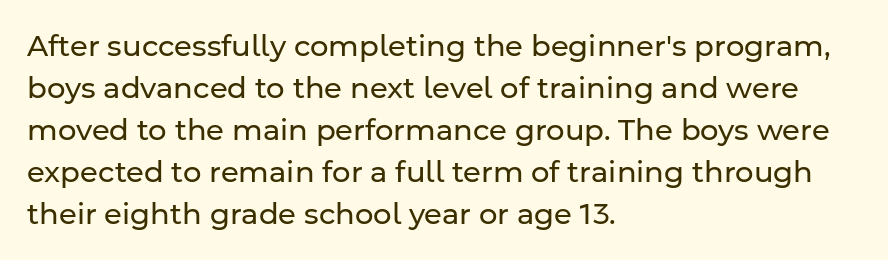
Q: Is the text bold? A: No.
Q: Is the text italic (slanted)? A: No, it is upright.
Q: Is the typeface a serif or a sans-serif typeface? A: Sans-serif.
Q: Is the text underlined? A: No.
Q: How is the paragraph aligned? A: Left-aligned.
Q: Is the spacing between letters normal or unusually wide? A: Normal.
Q: Is the spacing between lines tight, normal or loose? A: Normal.
Q: Width (condensed, normal, or wide)? A: Normal.
Q: Stroke contrast? A: Low.
Q: x-height? A: Medium.
Q: Monospaced? A: No.
